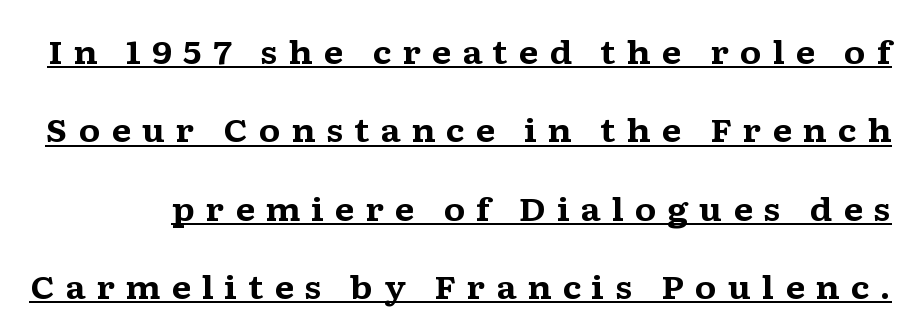
{"serif": "yes", "italic": "no", "bold": "yes", "weight": "bold", "width": "wide", "stroke_contrast": "medium", "x_height": "medium", "monospaced": "no", "underline": "yes", "line_spacing": "loose", "line_spacing_ratio": 2.45, "letter_spacing": "wide", "letter_spacing_em": 0.33, "glyph_px": 32}
